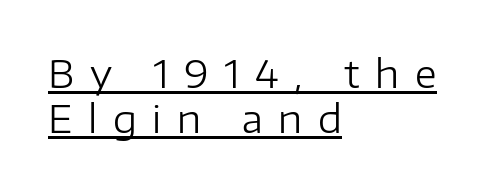
Somebody hit Ctrl+U on this one — the words are underlined. Looks like regular typesetting: each glyph gets only the width it needs. Is the stroke heavy? The answer is a plain regular-or-lighter. No italicization has been applied; the sample stays upright. The compositor pushed each line to the left boundary.
